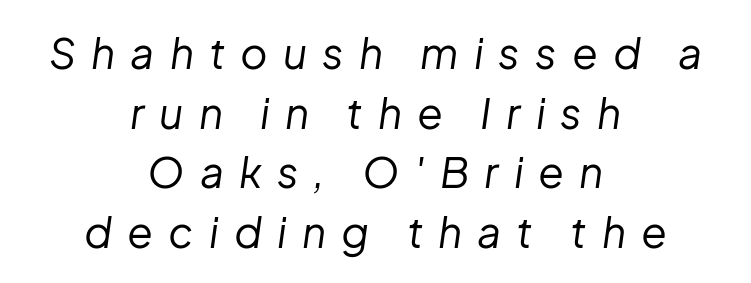
The image shows 42 px regular-weight type, italic (leaning right); set centered, normal line spacing (1.42x), unusually wide letter spacing (+0.36 em), not underlined; low stroke contrast and a medium x-height.
